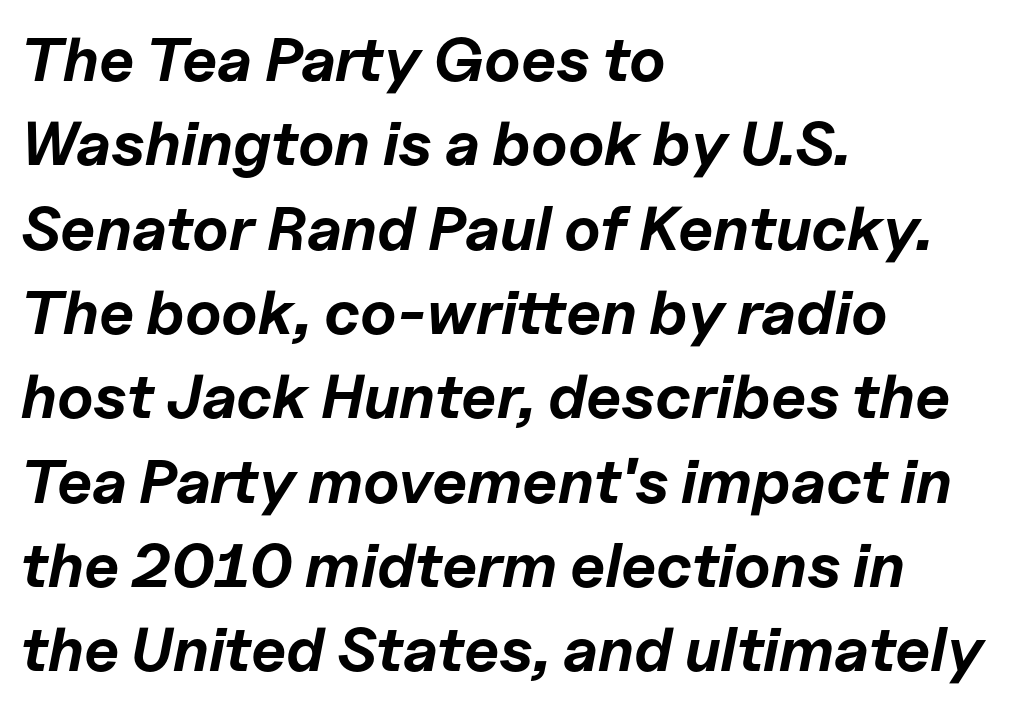
The image shows 62 px bold type, italic (leaning right); set left-aligned, normal line spacing (1.36x), normal letter spacing, not underlined; low stroke contrast and a medium x-height.
